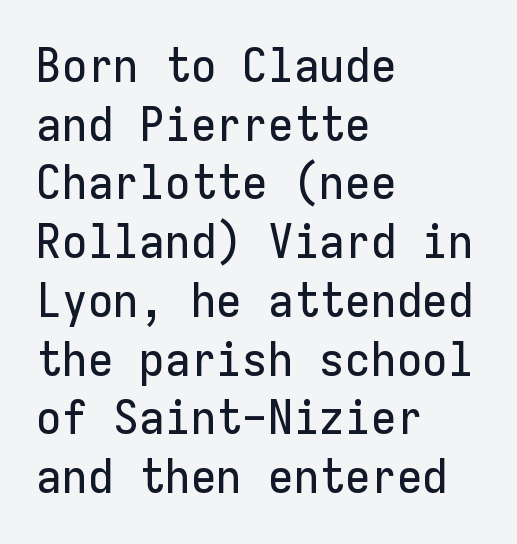
The image shows 47 px sans-serif type, upright, monospaced; set left-aligned, normal line spacing (1.25x), normal letter spacing, not underlined; low stroke contrast and a medium x-height.
